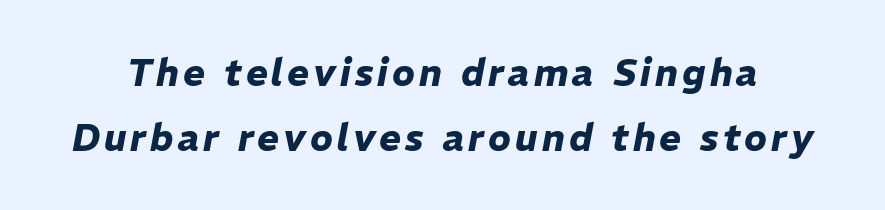
{"italic": "yes", "lean": "right", "slant_degrees": 11, "bold": "yes", "weight": "heavy", "width": "normal", "stroke_contrast": "low", "x_height": "medium", "monospaced": "no", "underline": "no", "line_spacing_ratio": 1.75, "glyph_px": 37}
